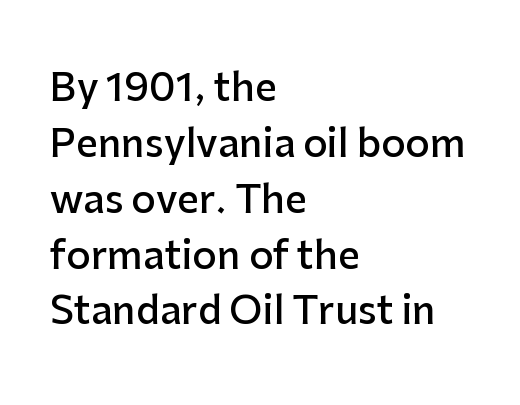
The image shows 38 px semibold sans-serif type, upright; set left-aligned, normal line spacing (1.47x), normal letter spacing, not underlined; low stroke contrast and a medium x-height.
